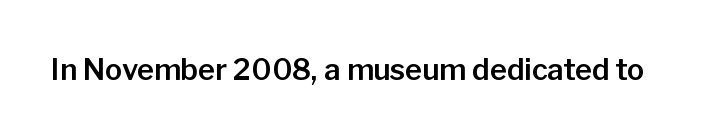
The letterforms sit shoulder to shoulder at normal distance. Vertical strokes here are truly vertical. Proportional: the letters do not fall into vertical columns. The specimen omits any rule beneath the text block's lines. Typographically, this falls in the sans-serif category.
